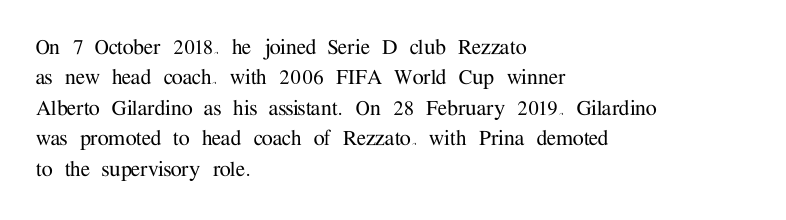
{"italic": "no", "underline": "no", "align": "left", "line_spacing_ratio": 1.22, "letter_spacing": "normal", "letter_spacing_em": 0.0, "glyph_px": 25}
